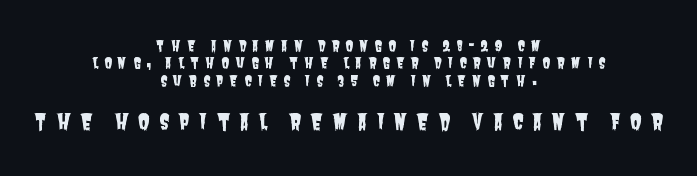
{"underline": "no", "align": "center", "line_spacing_ratio": 1.24, "letter_spacing": "wide", "letter_spacing_em": 0.42, "larger_block": "second", "size_ratio": 1.5, "glyph_px": 21}
